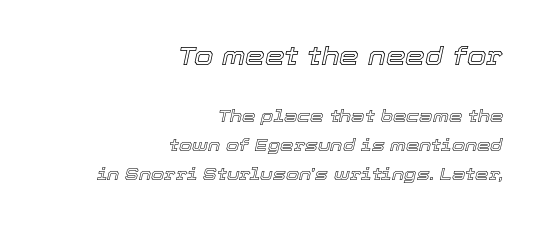
Look at the glyph heights: the upper group is clearly the bigger setting. Underlining? Definitely not there. Italic: yes, the glyphs are oblique. Look at the tracking — it's just the regular setting, nothing added.
